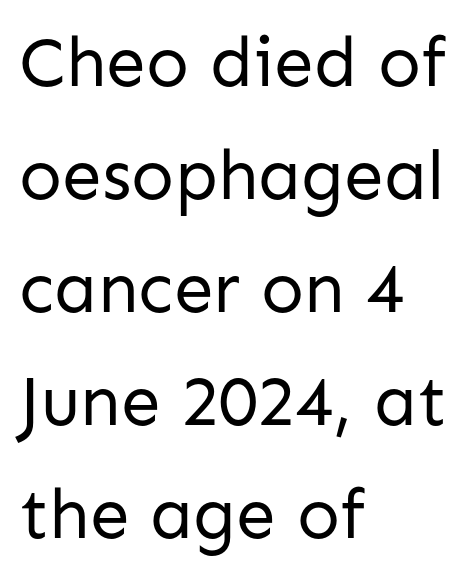
Reading down the block, your eye returns to a fixed left position each line. The letterforms sit shoulder to shoulder at normal distance. This sample uses a sans-serif face. Does the leading feel generous? No, just average. Beneath every word, the page is bare.
